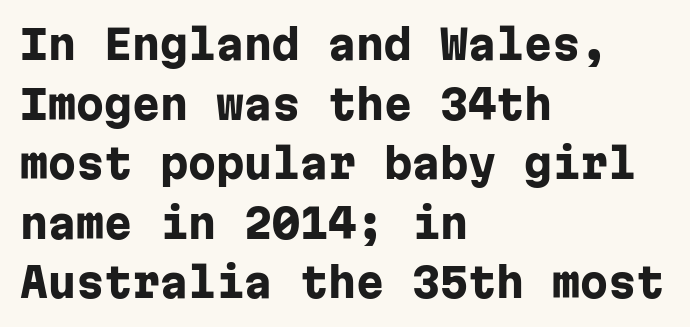
{"serif": "no", "italic": "no", "bold": "yes", "weight": "heavy", "width": "normal", "stroke_contrast": "low", "x_height": "medium", "monospaced": "yes", "underline": "no", "align": "left", "line_spacing": "normal", "line_spacing_ratio": 1.49, "letter_spacing": "normal", "letter_spacing_em": 0.0, "glyph_px": 40}
